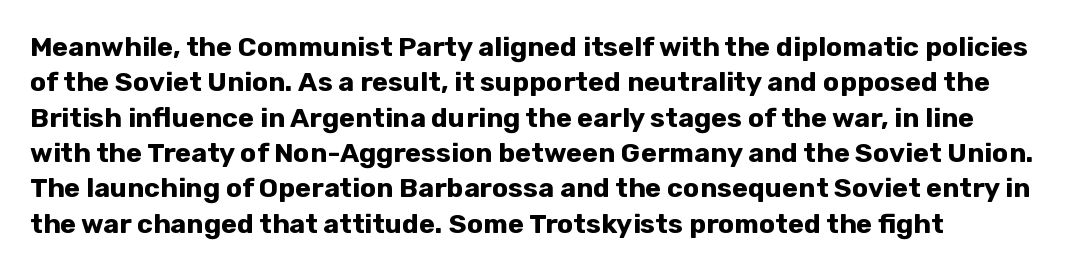
{"italic": "no", "bold": "yes", "underline": "no", "align": "left", "line_spacing": "normal", "line_spacing_ratio": 1.31, "letter_spacing": "normal", "letter_spacing_em": 0.0, "glyph_px": 27}
